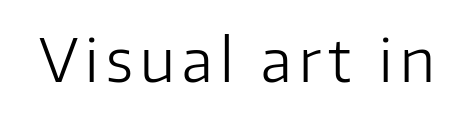
The image shows 59 px light sans-serif type, upright; set not underlined; low stroke contrast and a medium x-height.
